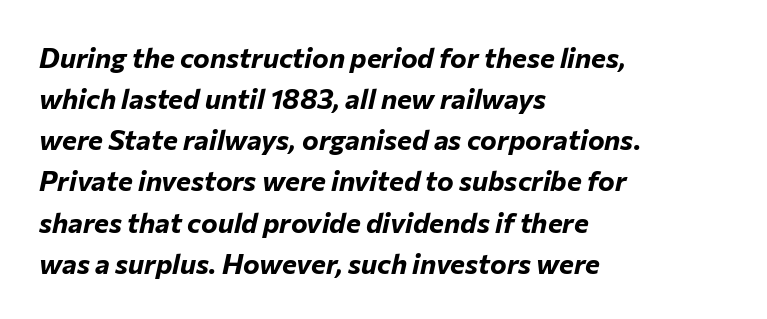
The image shows 28 px bold type, italic (leaning right); set left-aligned, normal line spacing (1.47x), normal letter spacing, not underlined; low stroke contrast and a medium x-height.
